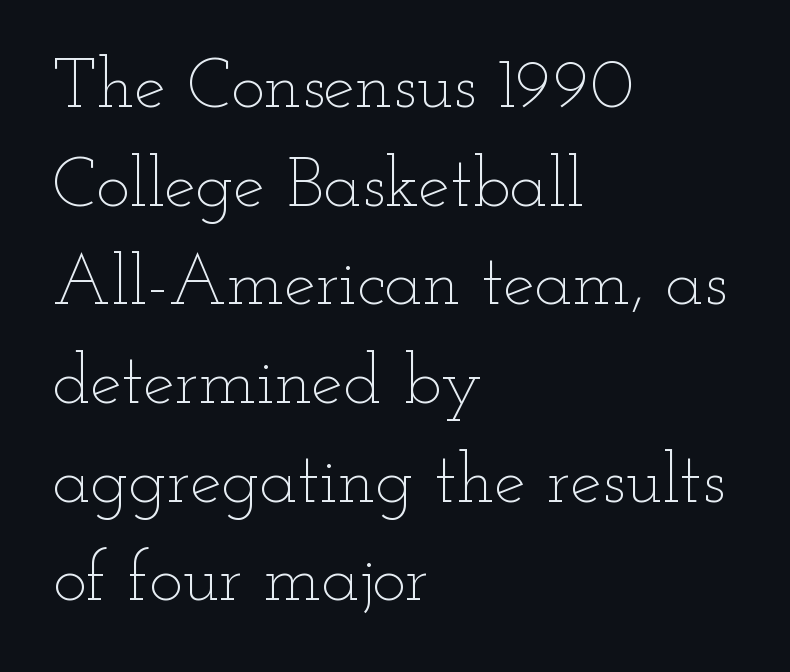
Q: Is the text bold? A: No.
Q: Is the text italic (slanted)? A: No, it is upright.
Q: Is the text underlined? A: No.
Q: How is the paragraph aligned? A: Left-aligned.
Q: Is the spacing between letters normal or unusually wide? A: Normal.
Q: Is the spacing between lines tight, normal or loose? A: Normal.
Q: Width (condensed, normal, or wide)? A: Wide.
Q: Stroke contrast? A: Low.
Q: x-height? A: Small.
Q: Monospaced? A: No.
